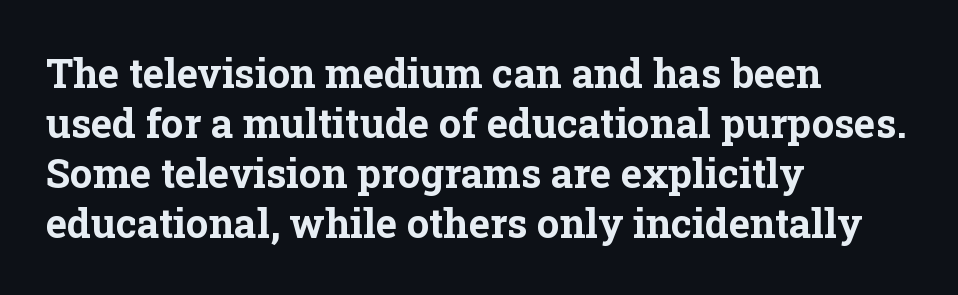
Q: Is the text bold? A: Yes.
Q: Is the text italic (slanted)? A: No, it is upright.
Q: Is the typeface a serif or a sans-serif typeface? A: Serif.
Q: Is the text underlined? A: No.
Q: How is the paragraph aligned? A: Left-aligned.
Q: Is the spacing between letters normal or unusually wide? A: Normal.
Q: Is the spacing between lines tight, normal or loose? A: Normal.
Q: Width (condensed, normal, or wide)? A: Normal.
Q: Stroke contrast? A: Low.
Q: x-height? A: Medium.
Q: Monospaced? A: No.
